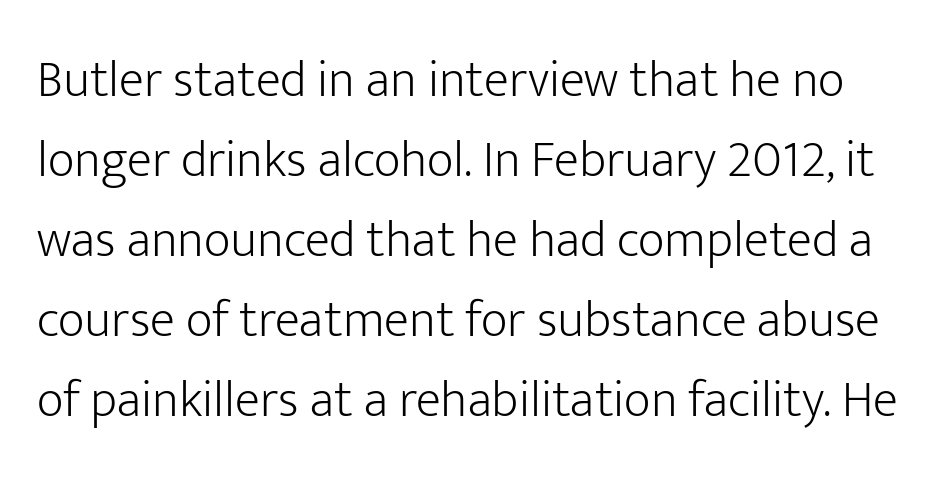
The image shows 52 px light sans-serif type, upright; set normal line spacing (1.54x), normal letter spacing, not underlined; low stroke contrast and a medium x-height.
